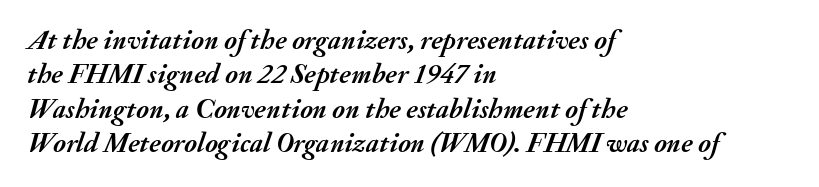
A typesetter would call this proportional, since set widths differ per character. Reading down the block, your eye returns to a fixed left position each line. The words here are not underlined. Compared with an ordinary text face, these strokes are far heavier — a full bold. The tracking reads as untouched default to a designer's eye. The lettering tilts uniformly, giving the passage an italic look.
